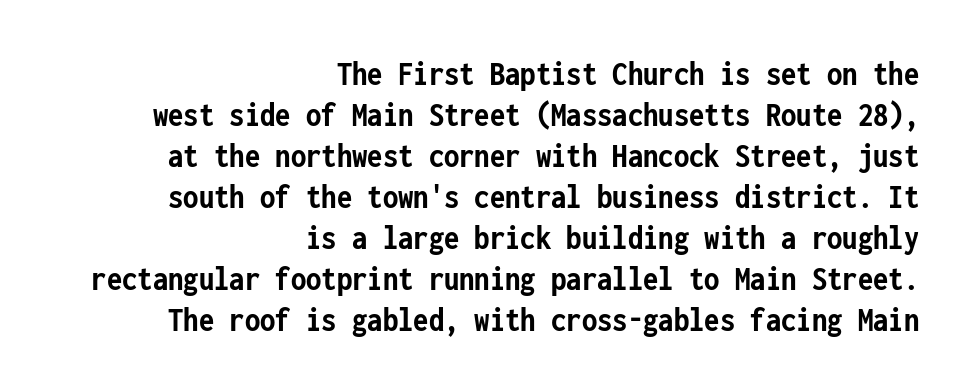
Q: Is the text bold? A: Yes.
Q: Is the text italic (slanted)? A: No, it is upright.
Q: Is the typeface a serif or a sans-serif typeface? A: Sans-serif.
Q: Is the text underlined? A: No.
Q: How is the paragraph aligned? A: Right-aligned.
Q: Is the spacing between letters normal or unusually wide? A: Normal.
Q: Width (condensed, normal, or wide)? A: Condensed.
Q: Stroke contrast? A: Low.
Q: x-height? A: Medium.
Q: Monospaced? A: Yes.
